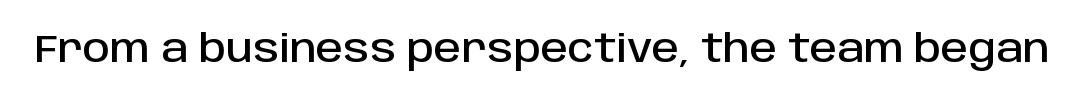
The image shows 38 px sans-serif type, upright; set normal letter spacing, not underlined; low stroke contrast and a large x-height.
